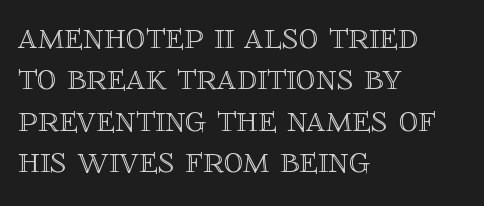
Q: Is the text italic (slanted)? A: No, it is upright.
Q: Is the text underlined? A: No.
Q: How is the paragraph aligned? A: Left-aligned.
Q: Is the spacing between letters normal or unusually wide? A: Normal.
Q: Is the spacing between lines tight, normal or loose? A: Tight.
Q: Width (condensed, normal, or wide)? A: Normal.
Q: x-height? A: Large.
Q: Monospaced? A: No.
